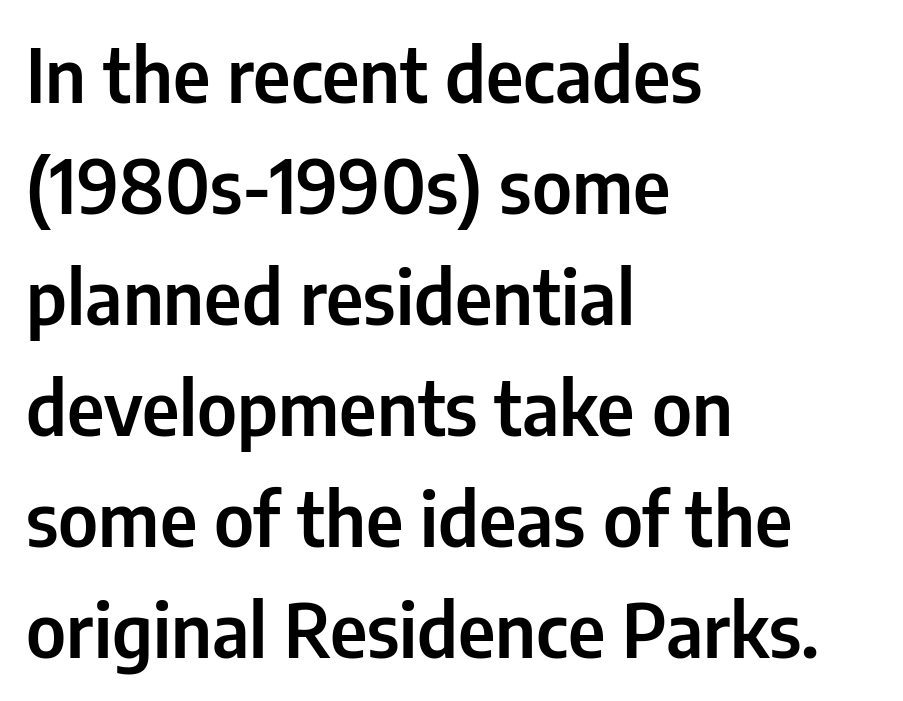
The image shows 74 px condensed sans-serif type, upright; set left-aligned, normal line spacing (1.5x), normal letter spacing, not underlined; low stroke contrast and a medium x-height.
